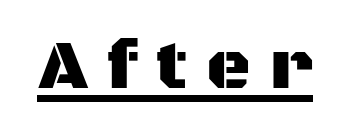
{"serif": "no", "italic": "no", "width": "normal", "stroke_contrast": "medium", "x_height": "large", "monospaced": "no", "underline": "yes", "letter_spacing": "wide", "letter_spacing_em": 0.27, "glyph_px": 69}
